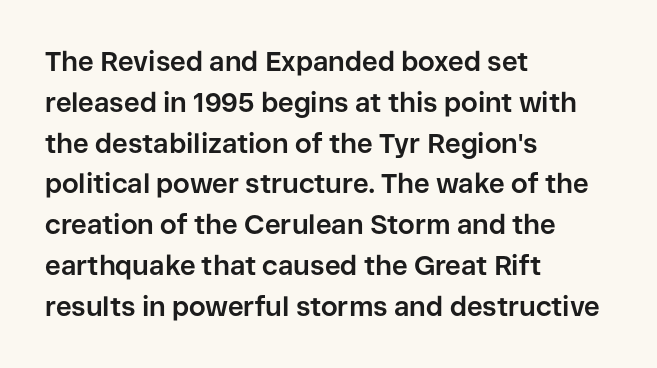
Q: Is the text bold? A: Yes.
Q: Is the text italic (slanted)? A: No, it is upright.
Q: Is the text underlined? A: No.
Q: How is the paragraph aligned? A: Left-aligned.
Q: Is the spacing between letters normal or unusually wide? A: Normal.
Q: Is the spacing between lines tight, normal or loose? A: Normal.
